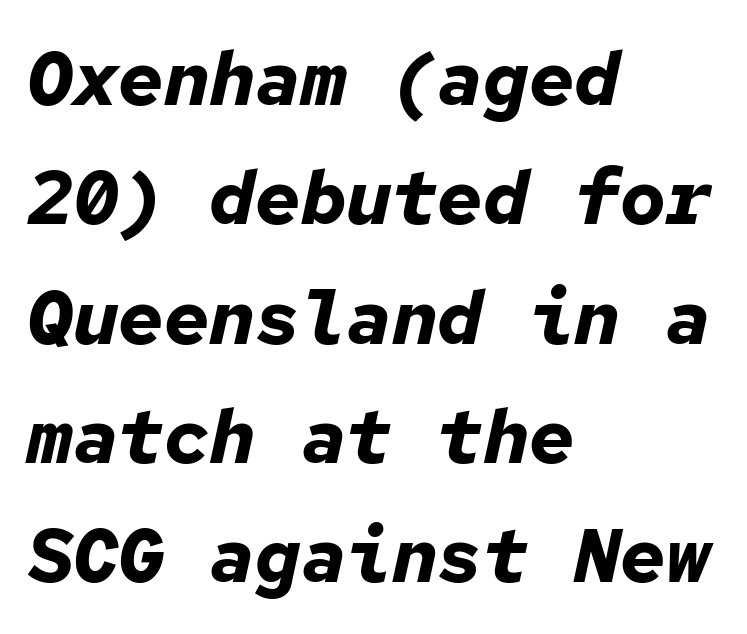
A dark, heavy texture on the line: the type is bold. Anything drawn beneath the words? Only blank space. The typography opts for an oblique posture over an upright one. A typesetter would call this zero additional tracking.
